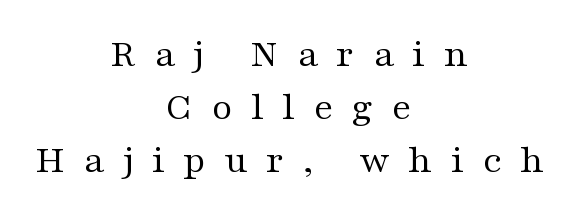
A bare baseline throughout the passage. Bold? No — there's no thickening of the strokes. In CSS terms this would be text-align: center. Italic: no, the glyphs are upright roman. Each letter keeps its own natural width here, so spacing adapts to shape.
